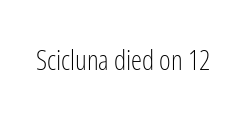
Note: no serifs on the glyphs. You can tell it's not italic because the verticals are truly vertical. On a weight scale, this lands at 450 or below. Rule under the text: the space is simply empty. Is this a fixed-width face? No — the glyphs have proportional, varying widths.
